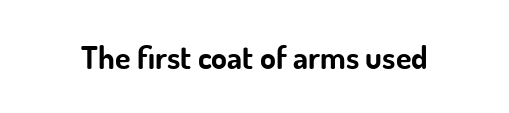
Check the space under the baseline: it is left empty. Regarding serifs, this sample does without them. A full-strength bold gives these letters their thick strokes. Every character sits straight up, as roman type does.
